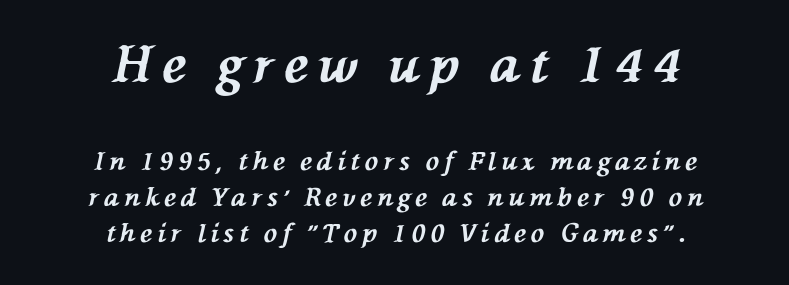
Q: Is the text bold? A: Yes.
Q: Is the text italic (slanted)? A: Yes, it leans left by about 76 degrees.
Q: Is the text underlined? A: No.
Q: How is the paragraph aligned? A: Centered.
Q: Is the spacing between letters normal or unusually wide? A: Unusually wide.
Q: Is the spacing between lines tight, normal or loose? A: Normal.
Q: Which block of text is set in a larger size, the first (top) or the second (bottom)? A: The first (top) one.
Q: Width (condensed, normal, or wide)? A: Normal.
Q: Stroke contrast? A: Medium.
Q: x-height? A: Medium.
Q: Monospaced? A: No.
